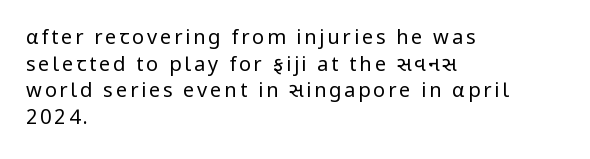
The image shows 20 px text type, upright; set left-aligned, normal line spacing (1.33x), not underlined.
